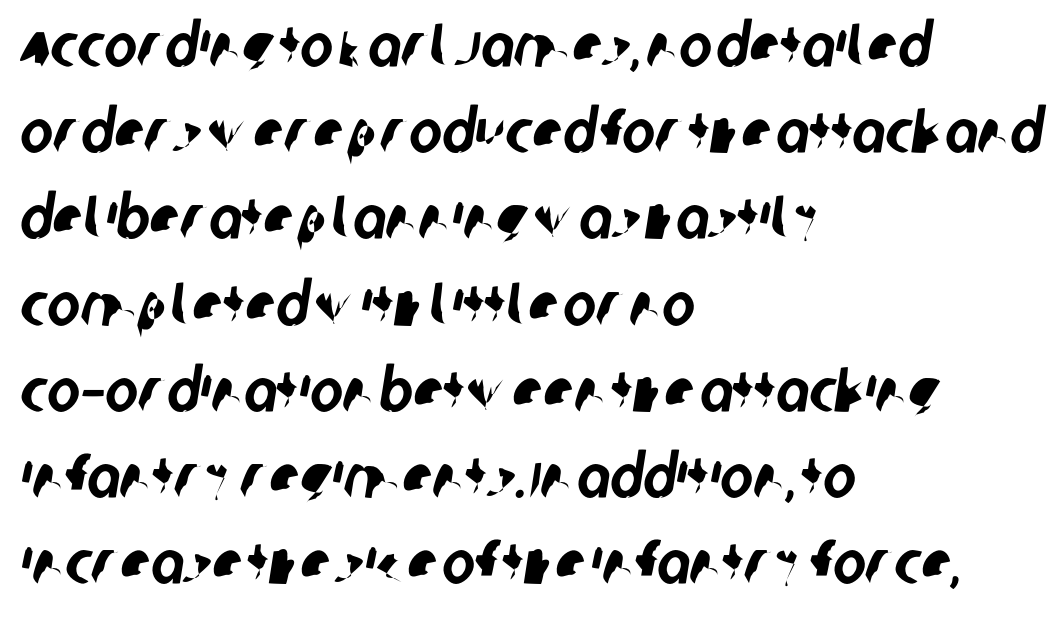
Q: Is the typeface a serif or a sans-serif typeface? A: Sans-serif.
Q: Is the text underlined? A: No.
Q: How is the paragraph aligned? A: Left-aligned.
Q: Is the spacing between letters normal or unusually wide? A: Normal.
Q: Is the spacing between lines tight, normal or loose? A: Normal.
Q: Width (condensed, normal, or wide)? A: Condensed.
Q: Stroke contrast? A: Low.
Q: x-height? A: Large.
Q: Monospaced? A: No.
